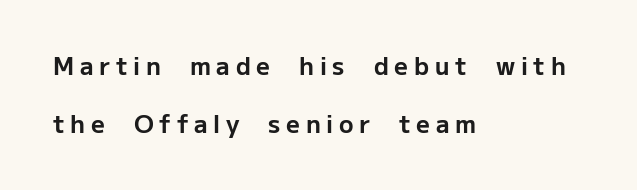
{"italic": "no", "bold": "yes", "underline": "no", "align": "left", "line_spacing": "loose", "line_spacing_ratio": 2.43, "letter_spacing": "wide", "letter_spacing_em": 0.24, "glyph_px": 24}
